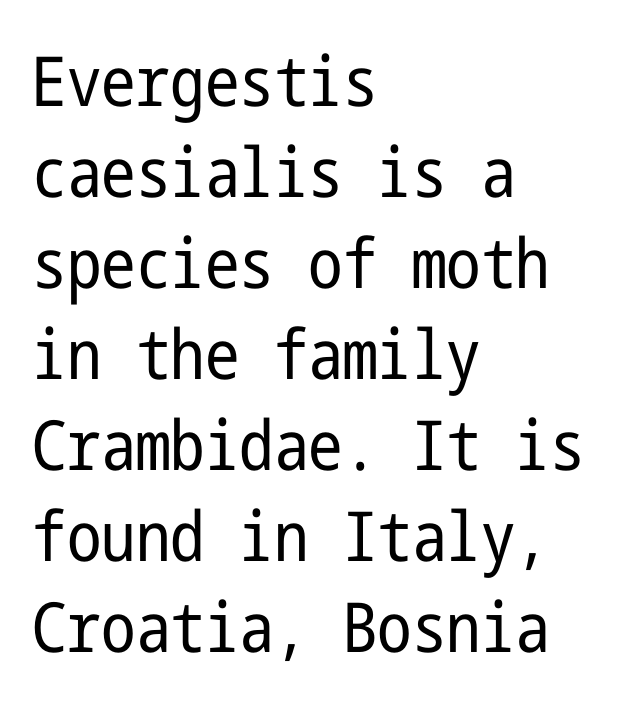
The image shows 69 px regular-weight, condensed sans-serif type, upright; set left-aligned, normal line spacing (1.32x), normal letter spacing, not underlined; low stroke contrast and a medium x-height.
